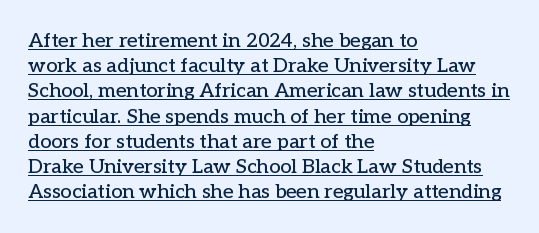
The image shows 20 px text type, upright; set left-aligned, normal line spacing (1.26x), normal letter spacing, underlined.
